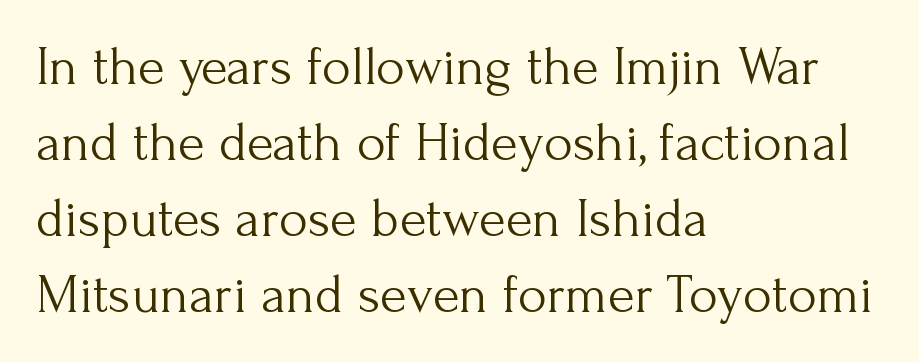
Q: Is the text bold? A: No.
Q: Is the text italic (slanted)? A: No, it is upright.
Q: Is the typeface a serif or a sans-serif typeface? A: Serif.
Q: Is the text underlined? A: No.
Q: How is the paragraph aligned? A: Left-aligned.
Q: Is the spacing between letters normal or unusually wide? A: Normal.
Q: Is the spacing between lines tight, normal or loose? A: Normal.
Q: Width (condensed, normal, or wide)? A: Normal.
Q: Stroke contrast? A: Medium.
Q: x-height? A: Small.
Q: Monospaced? A: No.
